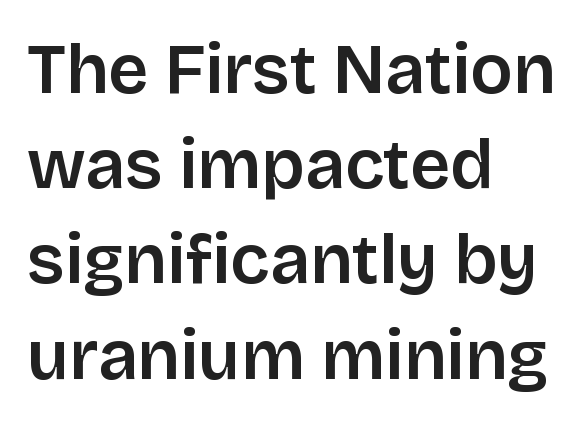
{"serif": "no", "italic": "no", "width": "normal", "stroke_contrast": "low", "x_height": "large", "monospaced": "no", "underline": "no", "align": "left", "line_spacing": "normal", "line_spacing_ratio": 1.36, "letter_spacing": "normal", "letter_spacing_em": 0.0, "glyph_px": 70}
